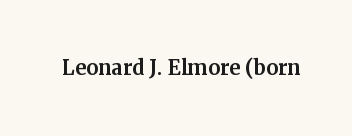
This rendering leaves character spacing at its baseline value. Has an underline been added? It has not. No italicization has been applied; the sample stays upright.
